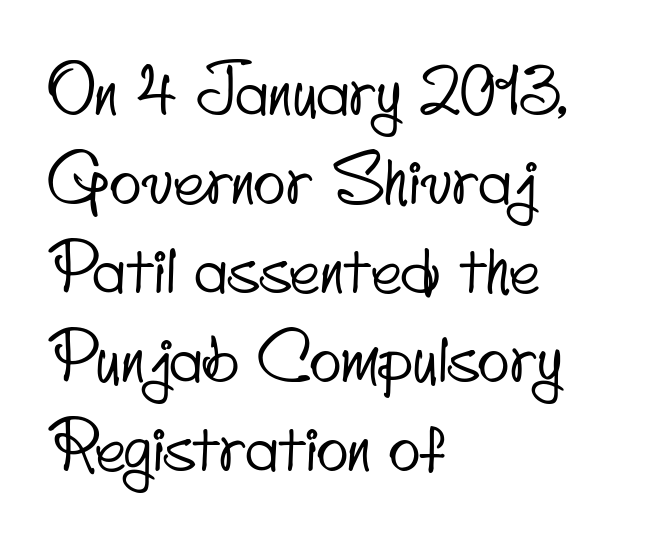
The image shows 66 px condensed sans-serif type; set left-aligned, normal line spacing (1.35x), normal letter spacing, not underlined; low stroke contrast and a small x-height.
